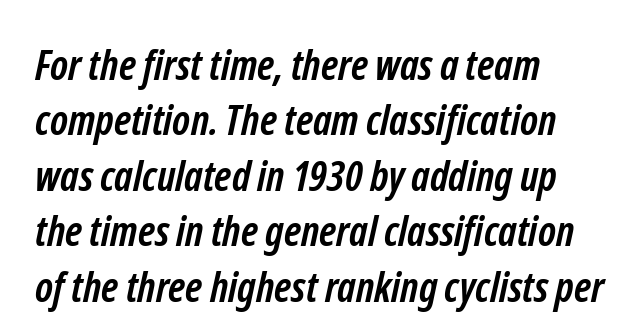
The image shows 42 px semibold, condensed sans-serif type; set left-aligned, normal line spacing (1.32x), normal letter spacing, not underlined; low stroke contrast and a medium x-height.
